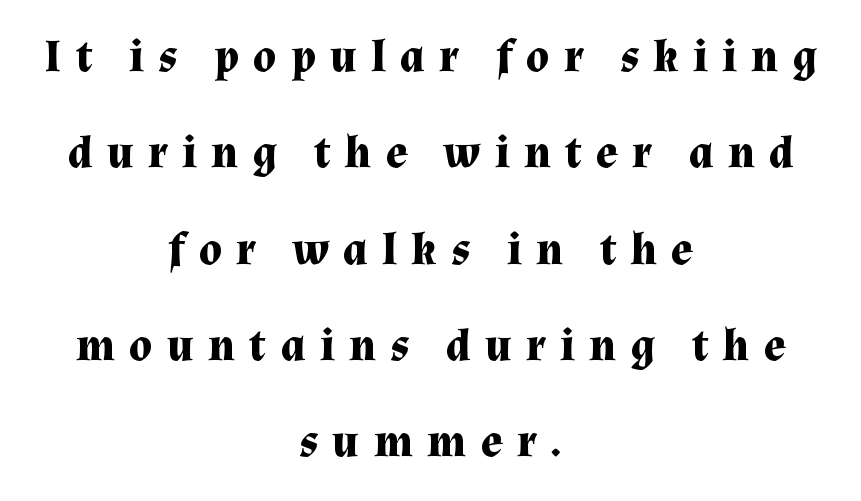
Q: Is the text bold? A: Yes.
Q: Is the text italic (slanted)? A: No, it is upright.
Q: Is the typeface a serif or a sans-serif typeface? A: Serif.
Q: Is the text underlined? A: No.
Q: How is the paragraph aligned? A: Centered.
Q: Is the spacing between letters normal or unusually wide? A: Unusually wide.
Q: Is the spacing between lines tight, normal or loose? A: Loose.
Q: Width (condensed, normal, or wide)? A: Normal.
Q: Stroke contrast? A: Medium.
Q: x-height? A: Medium.
Q: Monospaced? A: No.
